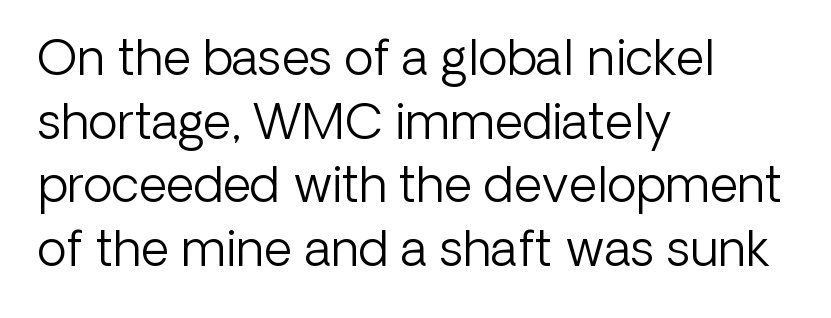
{"serif": "no", "italic": "no", "bold": "no", "weight": "light", "width": "normal", "stroke_contrast": "low", "x_height": "medium", "monospaced": "no", "underline": "no", "align": "left", "line_spacing": "normal", "line_spacing_ratio": 1.3, "letter_spacing": "normal", "letter_spacing_em": 0.0, "glyph_px": 49}
